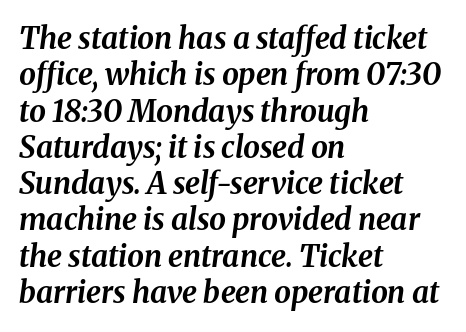
Q: Is the text bold? A: Yes.
Q: Is the text italic (slanted)? A: Yes, it leans right by about 8 degrees.
Q: Is the text underlined? A: No.
Q: How is the paragraph aligned? A: Left-aligned.
Q: Is the spacing between letters normal or unusually wide? A: Normal.
Q: Width (condensed, normal, or wide)? A: Normal.
Q: Stroke contrast? A: Medium.
Q: x-height? A: Medium.
Q: Monospaced? A: No.
